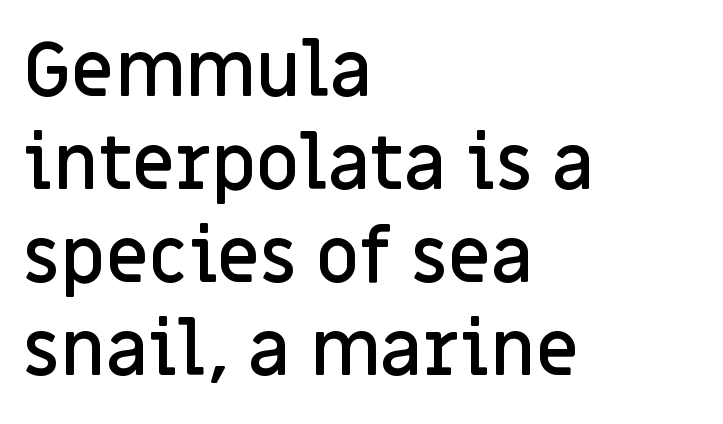
Q: Is the text bold? A: Semi-bold.
Q: Is the text italic (slanted)? A: No, it is upright.
Q: Is the typeface a serif or a sans-serif typeface? A: Sans-serif.
Q: Is the text underlined? A: No.
Q: How is the paragraph aligned? A: Left-aligned.
Q: Is the spacing between letters normal or unusually wide? A: Normal.
Q: Width (condensed, normal, or wide)? A: Normal.
Q: Stroke contrast? A: Low.
Q: x-height? A: Large.
Q: Monospaced? A: No.
